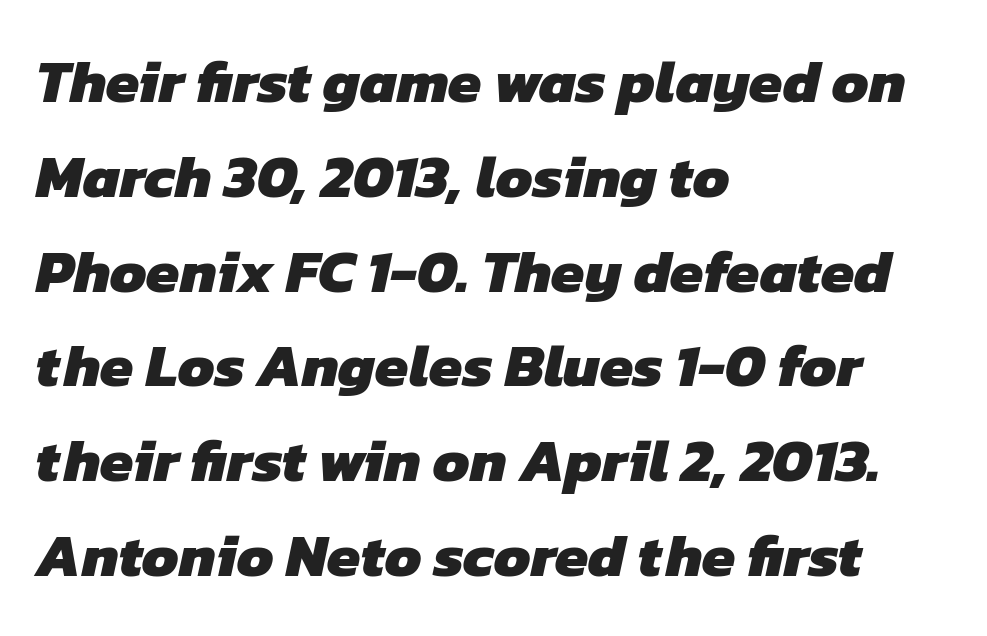
The image shows 60 px heavy sans-serif type; set left-aligned, normal line spacing (1.58x), normal letter spacing, not underlined; low stroke contrast and a medium x-height.
